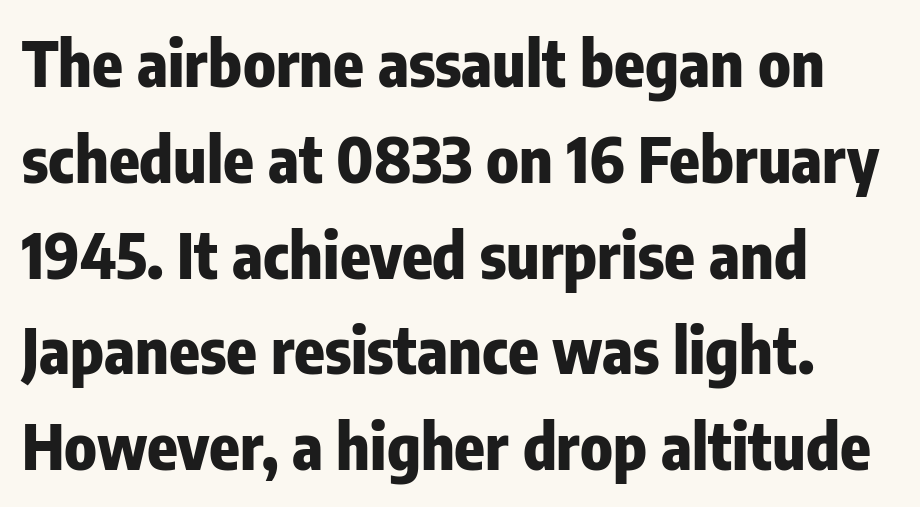
Posture: vertical. Visually the block forms a straight wall on the left and a jagged coastline on the right. The rendering uses natural spacing where letterforms have individual widths. I'd describe the lettering as bold — thick and assertive. The characters display no serif detailing; their extremities are plain. The glyphs are unaccompanied by any horizontal stroke below them.
